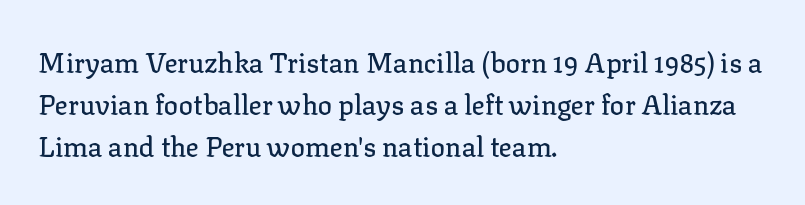
The image shows 27 px text type, upright; set left-aligned, normal line spacing (1.56x), normal letter spacing, not underlined.
